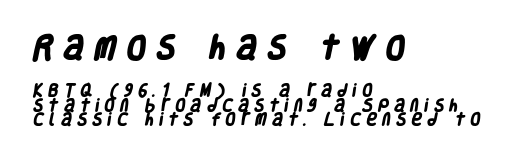
The image shows 27 px bold type; set left-aligned, tight line spacing (1.03x), unusually wide letter spacing (+0.42 em), not underlined; the first (top) block is 1.93x larger.
